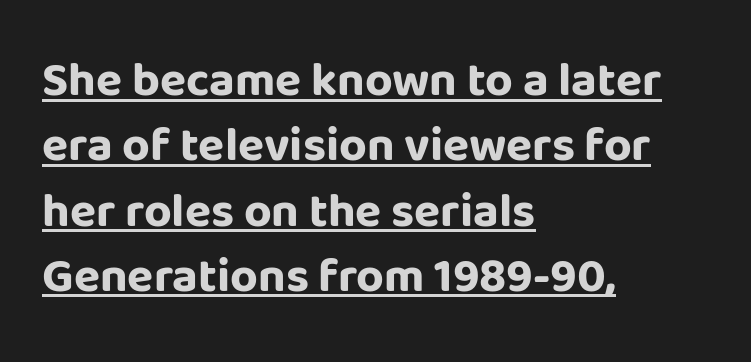
{"serif": "no", "italic": "no", "bold": "yes", "weight": "bold", "width": "normal", "stroke_contrast": "low", "x_height": "large", "monospaced": "no", "underline": "yes", "align": "left", "line_spacing": "normal", "line_spacing_ratio": 1.36, "letter_spacing": "normal", "letter_spacing_em": 0.0, "glyph_px": 48}
